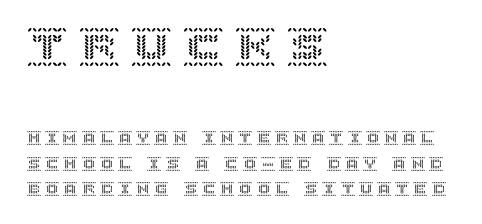
{"italic": "no", "width": "normal", "x_height": "large", "underline": "no", "align": "left", "line_spacing_ratio": 1.81, "letter_spacing": "wide", "letter_spacing_em": 0.3, "larger_block": "first", "size_ratio": 2.86, "glyph_px": 40}
